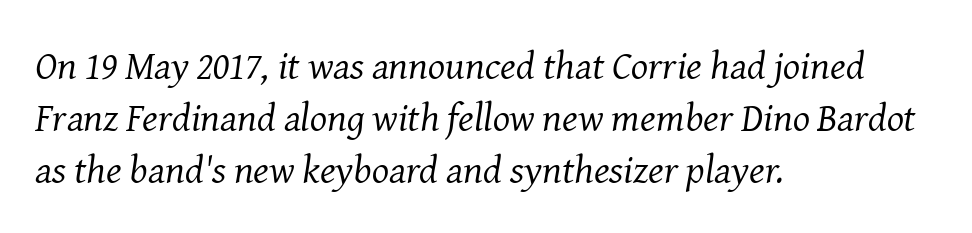
Do the characters align in a grid? No, the font is proportional. These lines are composed in type with serifs. Underline: absent. Is there much room between lines? A standard amount, neither cramped nor airy. These lines stack with their left ends in a neat column.
